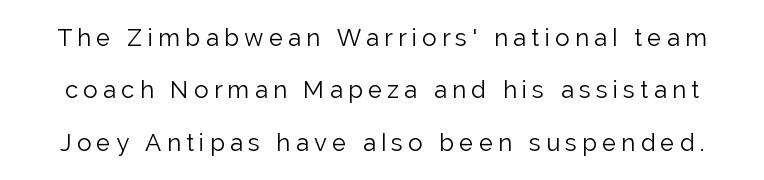
The image shows 24 px text type, upright; set loose line spacing (2.18x), unusually wide letter spacing (+0.22 em), not underlined.
